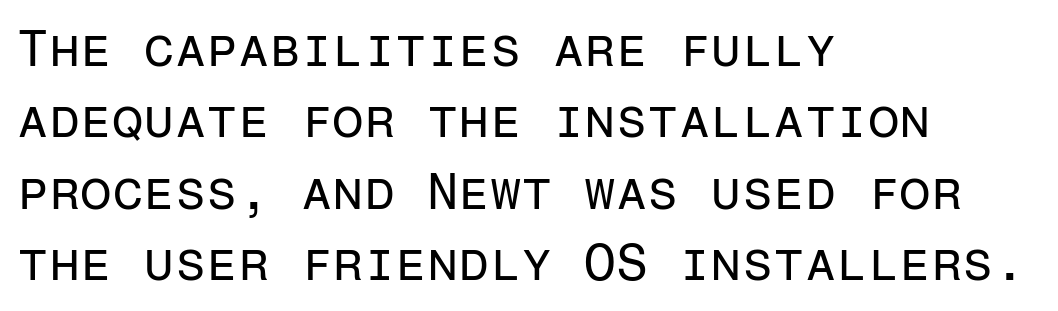
Q: Is the text bold? A: No.
Q: Is the text italic (slanted)? A: No, it is upright.
Q: Is the typeface a serif or a sans-serif typeface? A: Sans-serif.
Q: Is the text underlined? A: No.
Q: How is the paragraph aligned? A: Left-aligned.
Q: Is the spacing between letters normal or unusually wide? A: Normal.
Q: Is the spacing between lines tight, normal or loose? A: Normal.
Q: Width (condensed, normal, or wide)? A: Normal.
Q: Stroke contrast? A: Low.
Q: x-height? A: Medium.
Q: Monospaced? A: Yes.
